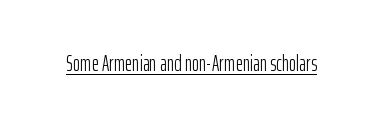
Q: Is the text bold? A: No.
Q: Is the text italic (slanted)? A: No, it is upright.
Q: Is the text underlined? A: Yes.
Q: Is the spacing between letters normal or unusually wide? A: Normal.
